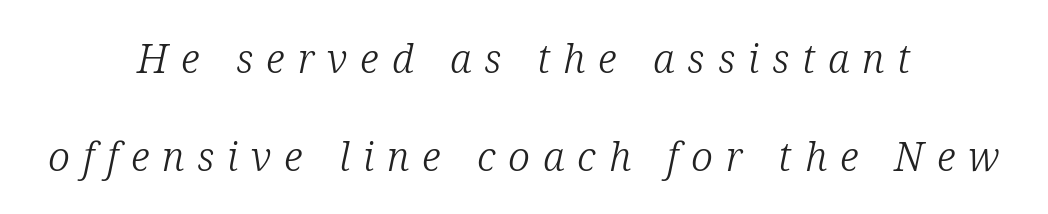
Q: Is the text bold? A: No.
Q: Is the text italic (slanted)? A: Yes, it leans right by about 12 degrees.
Q: Is the typeface a serif or a sans-serif typeface? A: Serif.
Q: Is the text underlined? A: No.
Q: How is the paragraph aligned? A: Centered.
Q: Is the spacing between letters normal or unusually wide? A: Unusually wide.
Q: Is the spacing between lines tight, normal or loose? A: Loose.
Q: Width (condensed, normal, or wide)? A: Normal.
Q: Stroke contrast? A: Low.
Q: x-height? A: Medium.
Q: Monospaced? A: No.
